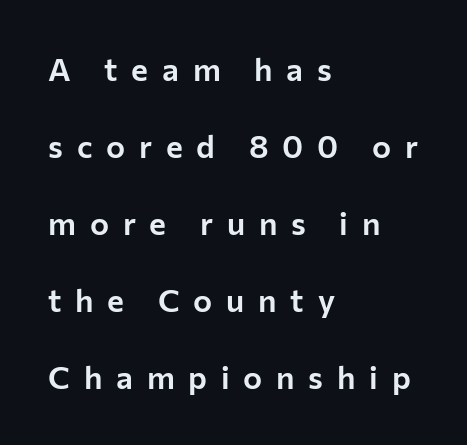
The image shows 32 px sans-serif type, upright; set left-aligned, loose line spacing (2.41x), unusually wide letter spacing (+0.43 em), not underlined; low stroke contrast and a medium x-height.
